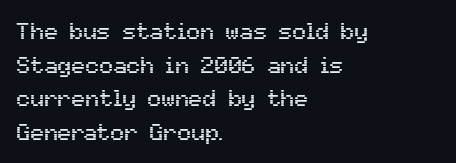
The image shows 23 px text type, upright; set left-aligned, normal line spacing (1.46x), normal letter spacing, not underlined.
